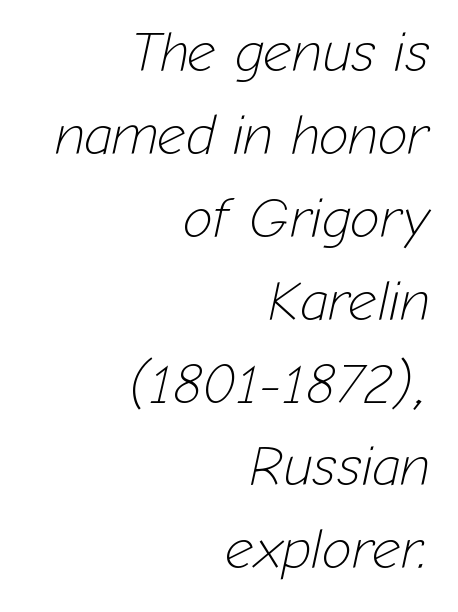
These lines were composed using italics. The leading is moderate, giving the passage an even texture. Varying glyph widths throughout — classic text-font behaviour. All the whitespace from short lines collects on the left. Quick note: underline off. Each word holds together tightly as a unit, with standard inter-letter gaps.
